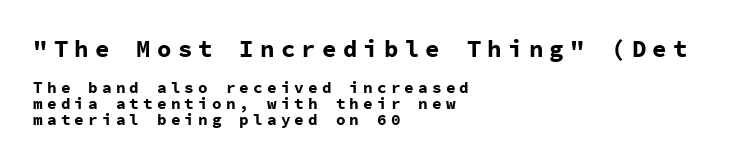
{"italic": "no", "bold": "yes", "underline": "no", "align": "left", "line_spacing": "tight", "line_spacing_ratio": 1.02, "letter_spacing": "wide", "letter_spacing_em": 0.26, "larger_block": "first", "size_ratio": 1.5, "glyph_px": 24}
